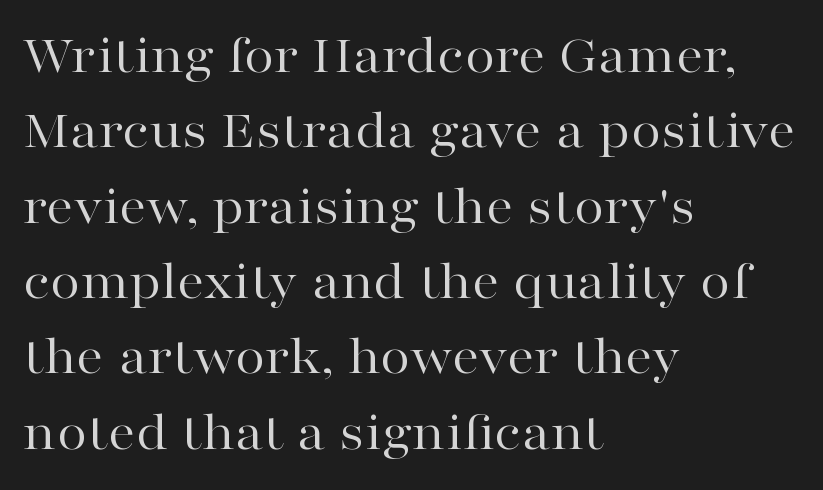
Q: Is the text bold? A: No.
Q: Is the text italic (slanted)? A: No, it is upright.
Q: Is the typeface a serif or a sans-serif typeface? A: Serif.
Q: Is the text underlined? A: No.
Q: How is the paragraph aligned? A: Left-aligned.
Q: Is the spacing between letters normal or unusually wide? A: Normal.
Q: Is the spacing between lines tight, normal or loose? A: Normal.
Q: Width (condensed, normal, or wide)? A: Wide.
Q: Stroke contrast? A: High.
Q: x-height? A: Medium.
Q: Monospaced? A: No.
